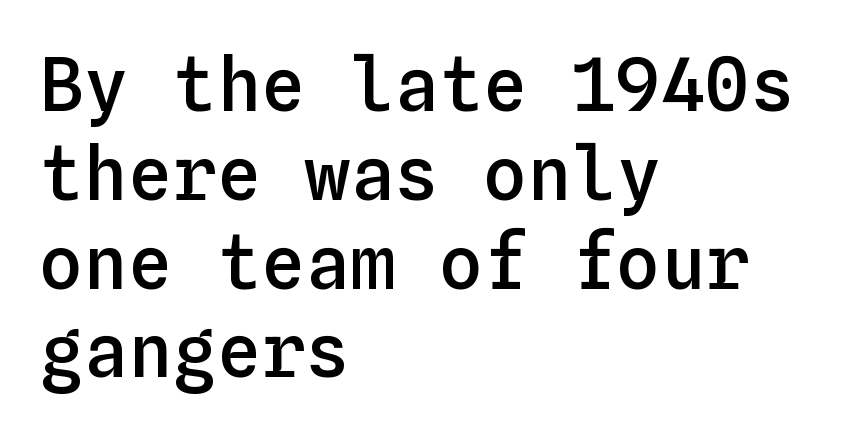
{"italic": "no", "bold": "semi", "weight": "semibold", "width": "normal", "stroke_contrast": "low", "x_height": "medium", "monospaced": "yes", "underline": "no", "align": "left", "line_spacing_ratio": 1.2, "letter_spacing": "normal", "letter_spacing_em": 0.0, "glyph_px": 74}
